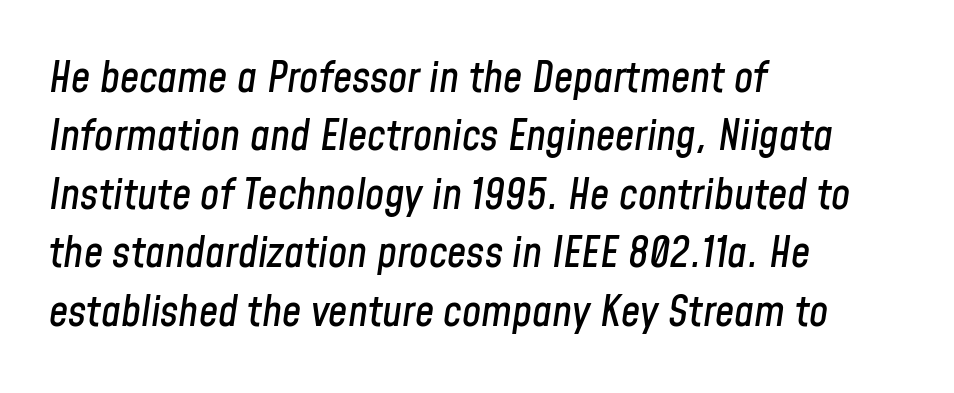
Do the characters align in a grid? No, the font is proportional. How would I describe the line gaps? Plain and ordinary. Observe the ordinary spacing: letters are neighbours, not strangers. Notice how the stems are inclined rather than vertical — that's the hallmark of italics. If you drew a ruler down the left edge, every line would touch it. No word sits above an underline.
